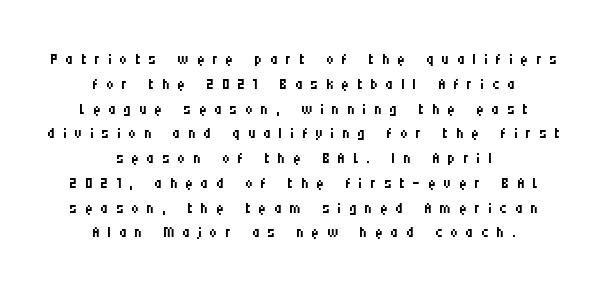
The image shows 21 px text type, upright; set centered, line spacing 1.18x, unusually wide letter spacing (+0.37 em), not underlined.
